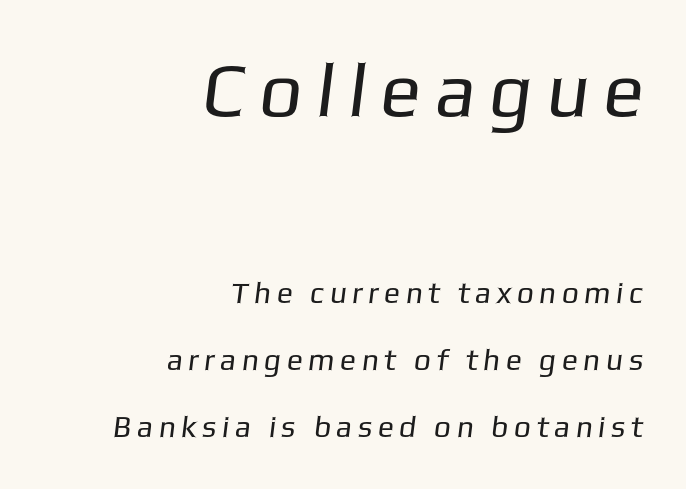
Q: Is the text bold? A: No.
Q: Is the typeface a serif or a sans-serif typeface? A: Sans-serif.
Q: Is the text underlined? A: No.
Q: How is the paragraph aligned? A: Right-aligned.
Q: Is the spacing between lines tight, normal or loose? A: Loose.
Q: Which block of text is set in a larger size, the first (top) or the second (bottom)? A: The first (top) one.
Q: Width (condensed, normal, or wide)? A: Normal.
Q: Stroke contrast? A: Low.
Q: x-height? A: Medium.
Q: Monospaced? A: No.
